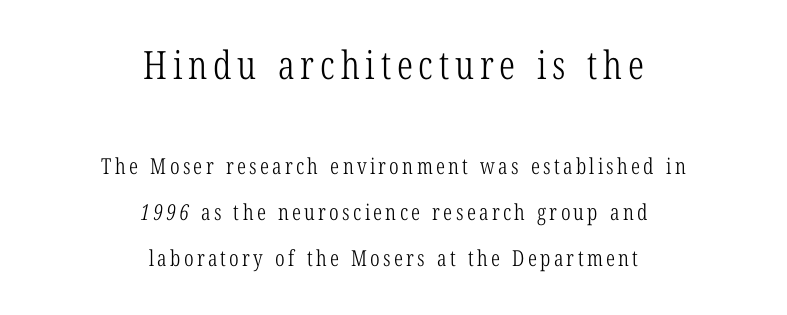
Underlining? Definitely not there. You can tell from the footed stems that serif type was used. Caption: upper text group enlarged, lower text group reduced. The rendering uses natural spacing where letterforms have individual widths. The lines are spread far apart with generous leading.
